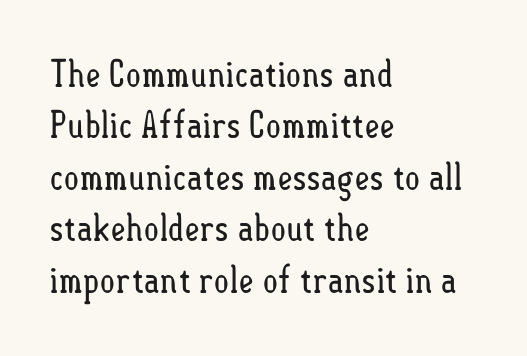
The image shows 37 px regular-weight, condensed type, upright; set left-aligned, normal line spacing (1.39x), normal letter spacing, not underlined; low stroke contrast and a small x-height.
